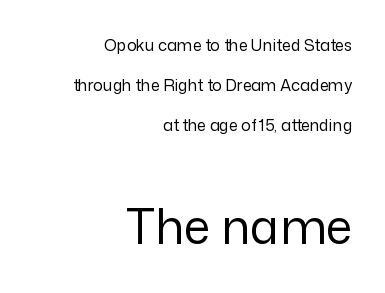
Q: Is the text bold? A: No.
Q: Is the text italic (slanted)? A: No, it is upright.
Q: Is the typeface a serif or a sans-serif typeface? A: Sans-serif.
Q: Is the text underlined? A: No.
Q: How is the paragraph aligned? A: Right-aligned.
Q: Is the spacing between letters normal or unusually wide? A: Normal.
Q: Is the spacing between lines tight, normal or loose? A: Loose.
Q: Which block of text is set in a larger size, the first (top) or the second (bottom)? A: The second (bottom) one.
Q: Width (condensed, normal, or wide)? A: Normal.
Q: Stroke contrast? A: Low.
Q: x-height? A: Medium.
Q: Monospaced? A: No.
